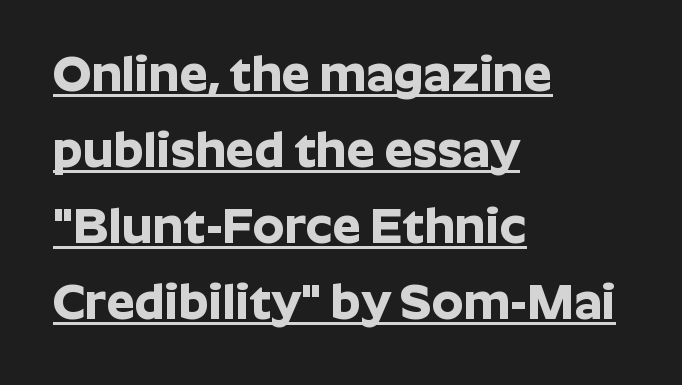
Q: Is the text bold? A: Yes.
Q: Is the text italic (slanted)? A: No, it is upright.
Q: Is the typeface a serif or a sans-serif typeface? A: Sans-serif.
Q: Is the text underlined? A: Yes.
Q: How is the paragraph aligned? A: Left-aligned.
Q: Is the spacing between letters normal or unusually wide? A: Normal.
Q: Is the spacing between lines tight, normal or loose? A: Normal.
Q: Width (condensed, normal, or wide)? A: Normal.
Q: Stroke contrast? A: Low.
Q: x-height? A: Medium.
Q: Monospaced? A: No.
